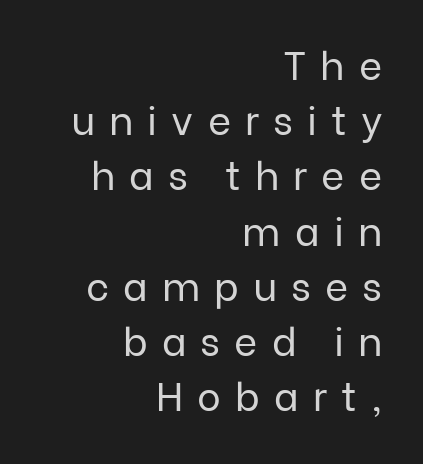
Does the copy run flush right? Yes — the right margin is perfectly even. This block has exactly the height ordinary leading produces. Serifs: no, the terminals of the letterforms are clean. Tall strokes in this sample are plumb rather than angled.
